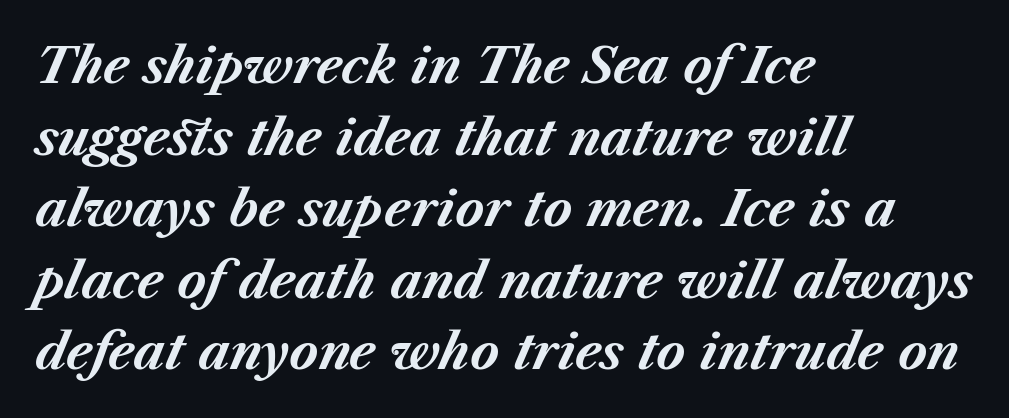
Q: Is the text bold? A: Yes.
Q: Is the text italic (slanted)? A: Yes, it leans right by about 23 degrees.
Q: Is the text underlined? A: No.
Q: How is the paragraph aligned? A: Left-aligned.
Q: Is the spacing between letters normal or unusually wide? A: Normal.
Q: Is the spacing between lines tight, normal or loose? A: Normal.
Q: Width (condensed, normal, or wide)? A: Normal.
Q: Stroke contrast? A: Medium.
Q: x-height? A: Medium.
Q: Monospaced? A: No.
